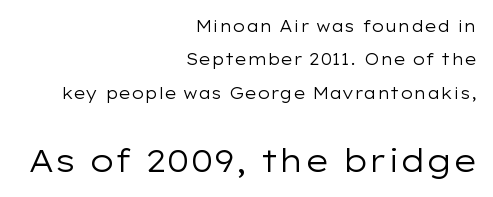
The image shows 31 px regular-weight, wide sans-serif type, upright; set right-aligned, loose line spacing (2.09x), normal letter spacing, not underlined; the second (bottom) block is 1.94x larger; low stroke contrast and a medium x-height.
